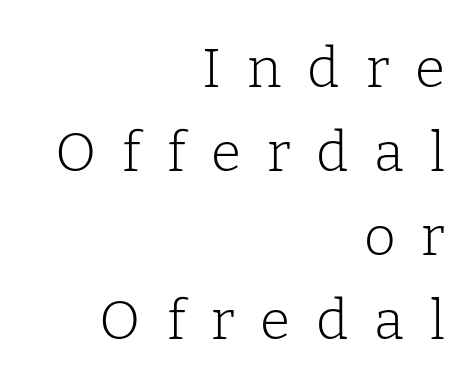
Q: Is the text bold? A: No.
Q: Is the text italic (slanted)? A: No, it is upright.
Q: Is the typeface a serif or a sans-serif typeface? A: Serif.
Q: Is the text underlined? A: No.
Q: How is the paragraph aligned? A: Right-aligned.
Q: Is the spacing between letters normal or unusually wide? A: Unusually wide.
Q: Is the spacing between lines tight, normal or loose? A: Normal.
Q: Width (condensed, normal, or wide)? A: Normal.
Q: Stroke contrast? A: Low.
Q: x-height? A: Medium.
Q: Monospaced? A: No.
